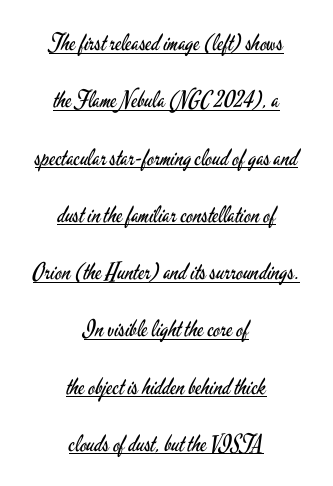
Q: Is the text bold? A: No.
Q: Is the text italic (slanted)? A: Yes.
Q: Is the text underlined? A: Yes.
Q: How is the paragraph aligned? A: Centered.
Q: Is the spacing between letters normal or unusually wide? A: Normal.
Q: Is the spacing between lines tight, normal or loose? A: Loose.
